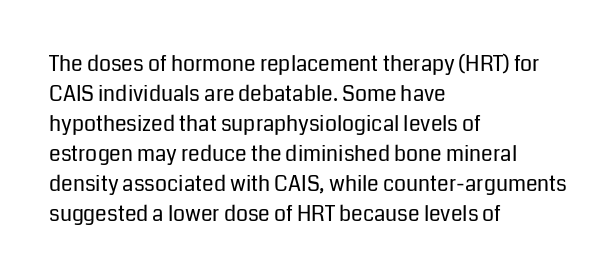
Compared with typical body copy, the letter spacing here is the same. The text block is weighted toward the left margin, trailing off unevenly rightward. The foot of each line stays bare and open. Evenly set lines give the paragraph a standard silhouette. Stroke thickness stays within the range of a standard reading face or lighter.
